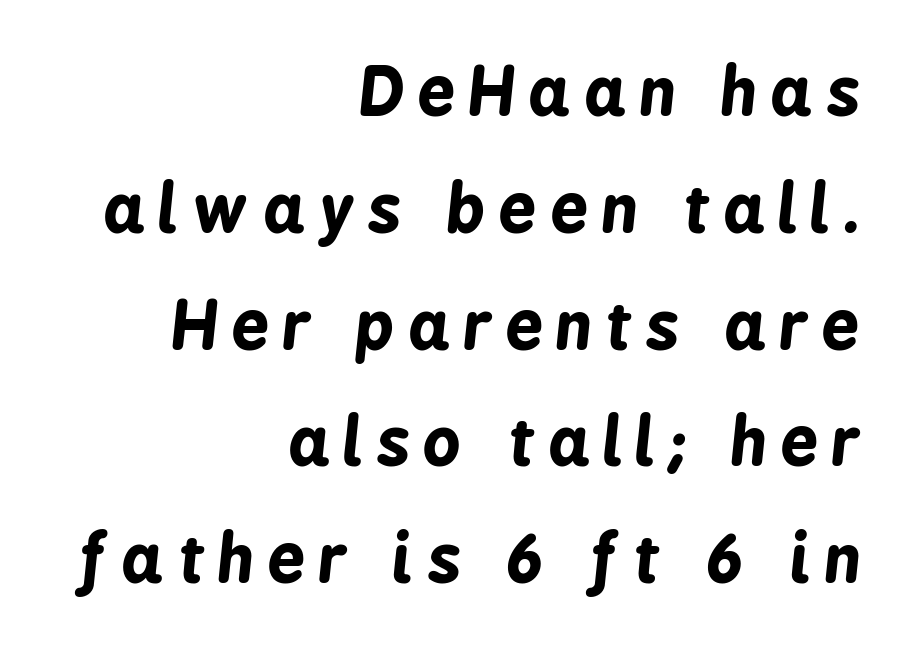
Q: Is the text bold? A: Yes.
Q: Is the text italic (slanted)? A: Yes, it leans right by about 6 degrees.
Q: Is the text underlined? A: No.
Q: How is the paragraph aligned? A: Right-aligned.
Q: Is the spacing between letters normal or unusually wide? A: Unusually wide.
Q: Width (condensed, normal, or wide)? A: Condensed.
Q: Stroke contrast? A: Low.
Q: x-height? A: Medium.
Q: Monospaced? A: No.
